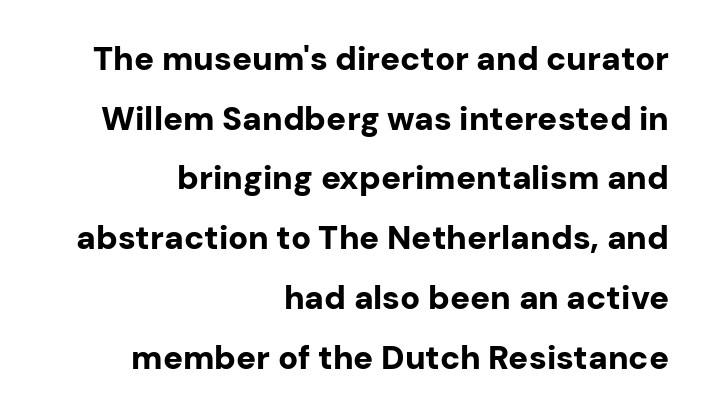
The image shows 33 px bold sans-serif type, upright; set right-aligned, line spacing 1.81x, normal letter spacing, not underlined; low stroke contrast and a medium x-height.
